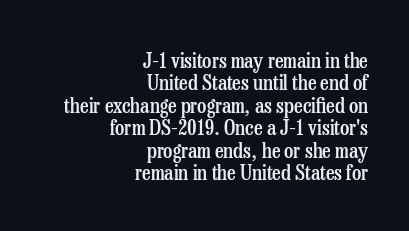
The image shows 21 px text type, upright; set right-aligned, tight line spacing (1.07x), normal letter spacing, not underlined.
